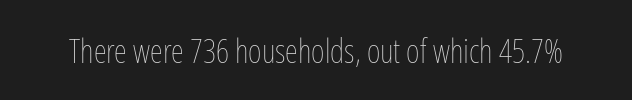
Q: Is the text bold? A: No.
Q: Is the text italic (slanted)? A: No, it is upright.
Q: Is the text underlined? A: No.
Q: Is the spacing between letters normal or unusually wide? A: Normal.
Q: Width (condensed, normal, or wide)? A: Condensed.
Q: Stroke contrast? A: Low.
Q: x-height? A: Medium.
Q: Monospaced? A: No.
